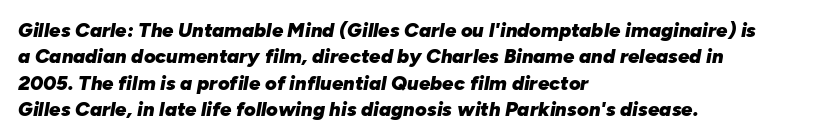
Q: Is the text bold? A: Yes.
Q: Is the text italic (slanted)? A: Yes, it leans right by about 10 degrees.
Q: Is the text underlined? A: No.
Q: How is the paragraph aligned? A: Left-aligned.
Q: Is the spacing between letters normal or unusually wide? A: Normal.
Q: Is the spacing between lines tight, normal or loose? A: Normal.
